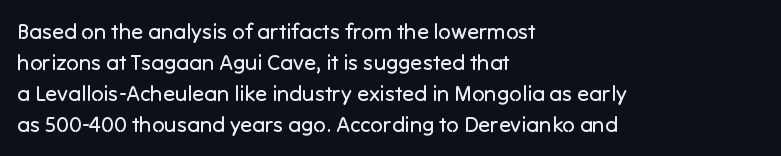
The words here are not underlined. Default kerning and tracking; the words read as compact shapes. The paragraph shown leans on its left margin. Posture: straight, roman, zero tilt. Vertical stems look standard width or narrower in stroke. Vertical spacing — default.
